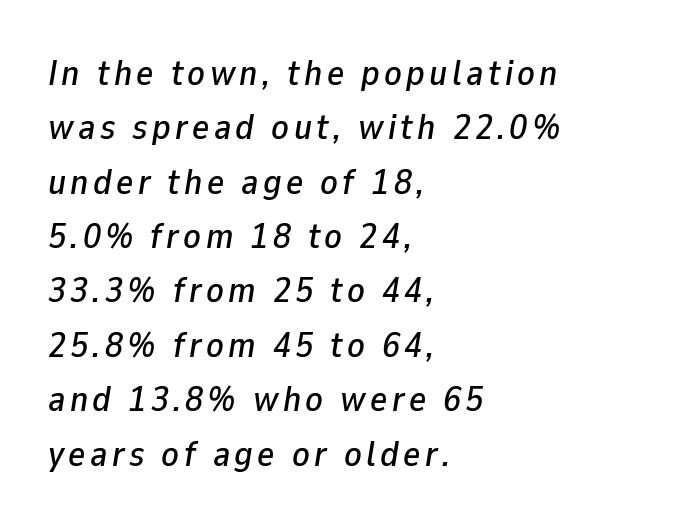
One-word summary of the alignment: left. Each row of text sits above clean, open space. Yep, that's italic — everything's leaning. This sample has the flowing, uneven cadence of proportional lettering.
